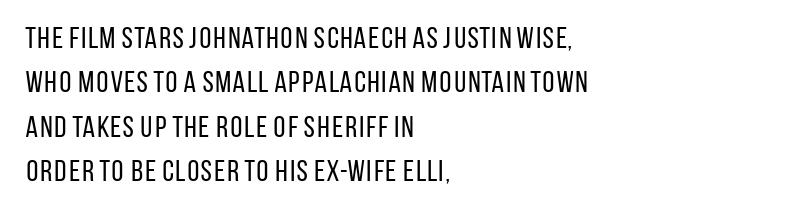
{"serif": "no", "italic": "no", "bold": "no", "weight": "regular", "width": "condensed", "stroke_contrast": "low", "x_height": "large", "monospaced": "no", "underline": "no", "align": "left", "line_spacing": "normal", "line_spacing_ratio": 1.48, "letter_spacing": "normal", "letter_spacing_em": 0.0, "glyph_px": 30}
